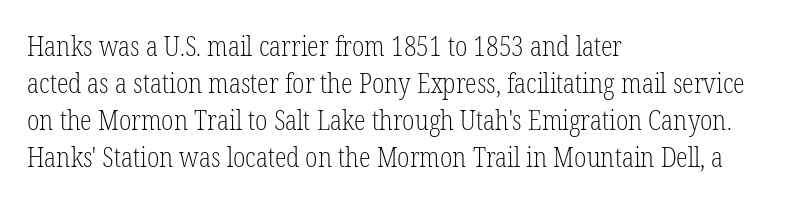
The image shows 27 px text type, upright; set left-aligned, normal line spacing (1.37x), normal letter spacing, not underlined.
